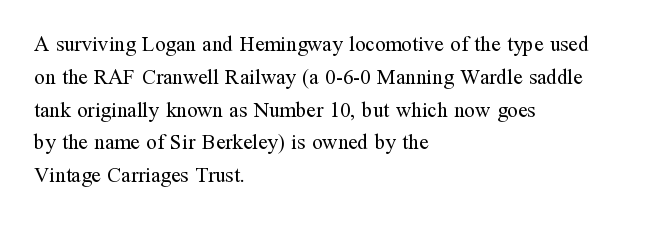
The image shows 21 px text type, upright; set left-aligned, normal line spacing (1.56x), normal letter spacing, not underlined.
